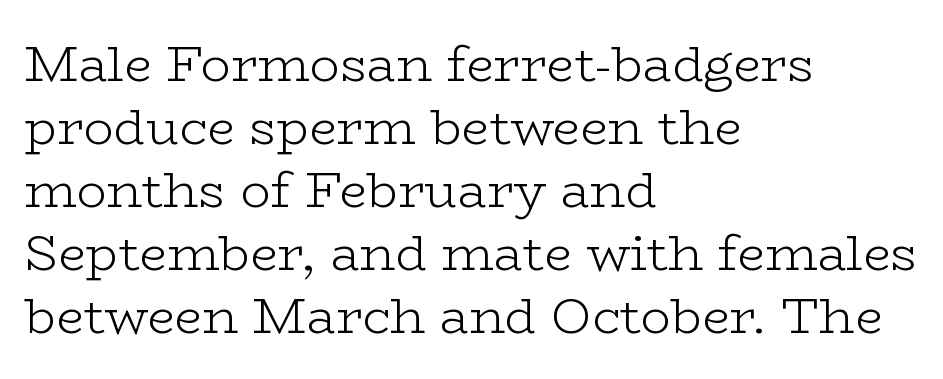
{"serif": "yes", "italic": "no", "bold": "no", "weight": "light", "width": "wide", "stroke_contrast": "low", "x_height": "medium", "monospaced": "no", "underline": "no", "align": "left", "line_spacing": "normal", "line_spacing_ratio": 1.26, "letter_spacing": "normal", "letter_spacing_em": 0.0, "glyph_px": 50}
